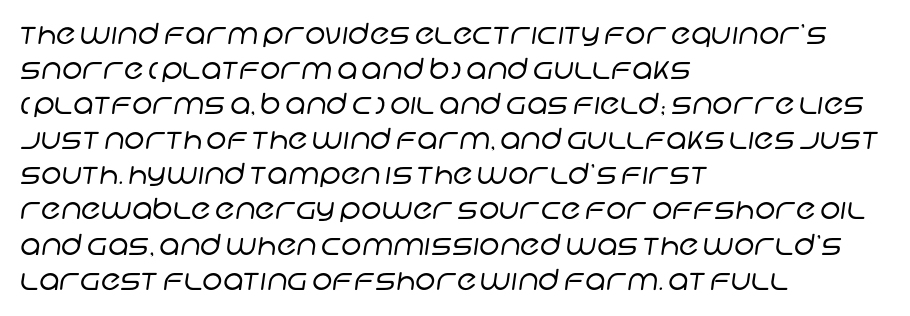
This rendering leaves character spacing at its baseline value. Stroke thickness stays within the range of a standard reading face or lighter. Nope, no serifs anywhere on these letters. Spacing verdict: proportional, widths tailored to each character. The space beneath each line is pristine and unruled.
